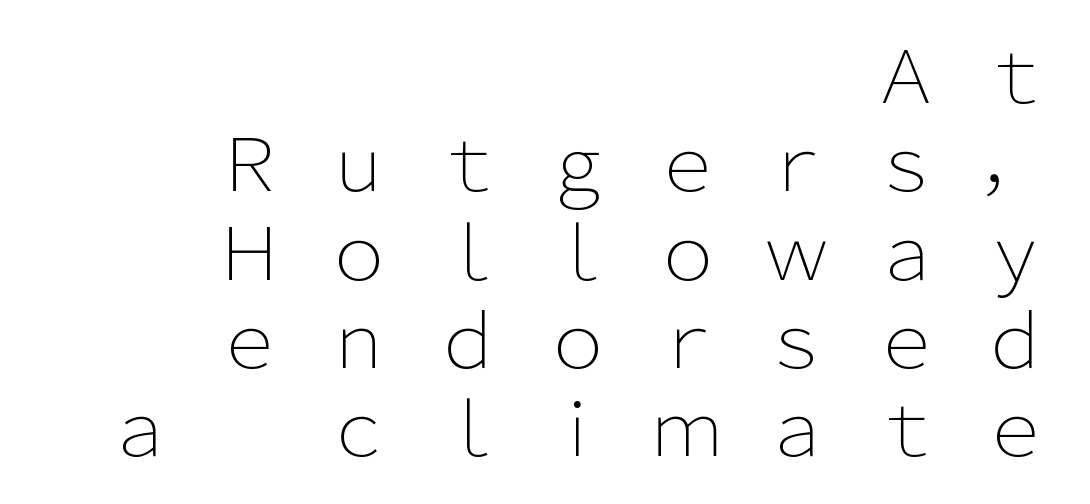
The image shows 73 px light sans-serif type, upright; set right-aligned, line spacing 1.21x, unusually wide letter spacing (+0.5 em), not underlined; low stroke contrast and a medium x-height.
